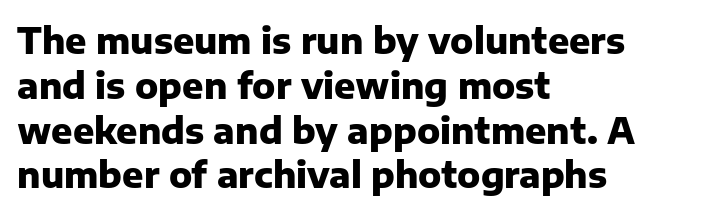
The image shows 35 px heavy sans-serif type, upright; set left-aligned, normal line spacing (1.28x), normal letter spacing, not underlined; low stroke contrast and a medium x-height.
